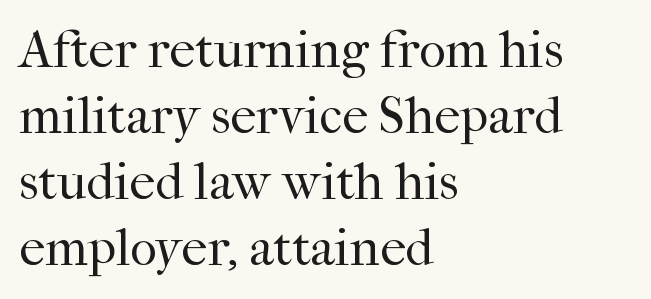
{"serif": "yes", "italic": "no", "bold": "no", "weight": "regular", "width": "normal", "stroke_contrast": "high", "x_height": "medium", "monospaced": "no", "underline": "no", "align": "left", "line_spacing": "normal", "line_spacing_ratio": 1.27, "letter_spacing": "normal", "letter_spacing_em": 0.0, "glyph_px": 52}
